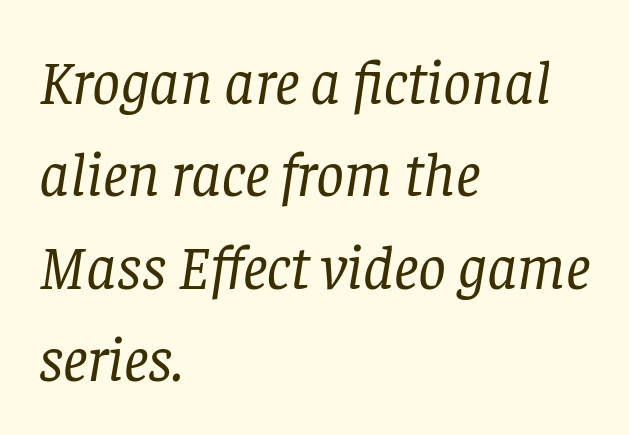
The typesetting does not lean heavy: it is not bold. Do the characters align in a grid? No, the font is proportional. Reading down the block, your eye returns to a fixed left position each line. Is this a sans? No — the strokes have serifs.
